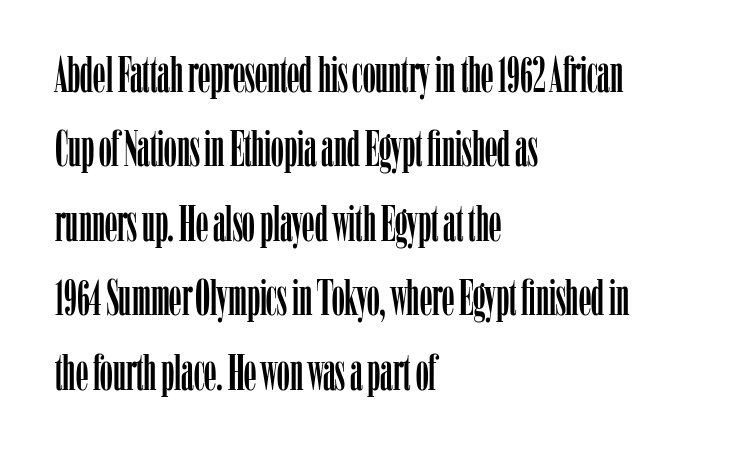
Layout note: lines flush left. This sample uses plain, unmodified letter spacing. This sample keeps an unexceptional amount of space between lines. Every character sits straight up, as roman type does. Anything drawn beneath the words? Only blank space.
